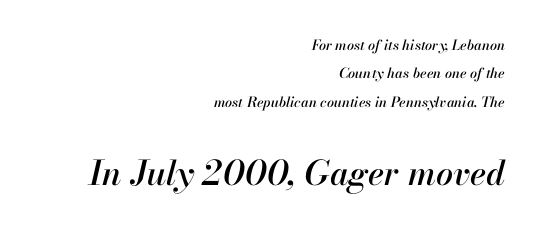
{"italic": "yes", "lean": "right", "slant_degrees": 13, "width": "normal", "stroke_contrast": "high", "x_height": "small", "monospaced": "no", "underline": "no", "align": "right", "line_spacing": "loose", "line_spacing_ratio": 2.03, "letter_spacing": "normal", "letter_spacing_em": 0.0, "larger_block": "second", "size_ratio": 2.43, "glyph_px": 34}
